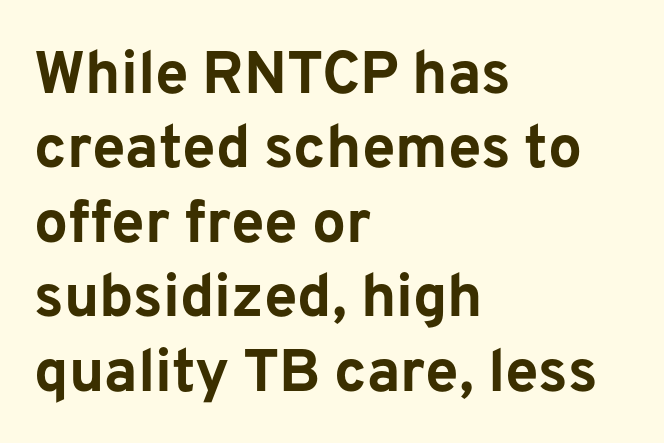
A bare baseline throughout the passage. The line texture is even and compact thanks to regular tracking. The type sits square on the baseline with zero lean. Do the characters align in a grid? No, the font is proportional. Serifs: no, the terminals of the letterforms are clean.
